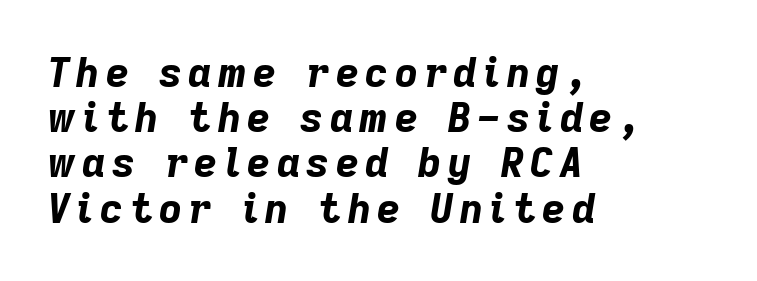
The letters advance in unequal steps, a hallmark of proportional type. The rendering uses a small line-height, squeezing the rows. Emphasis-style slanted type is in use. No word sits above an underline.
